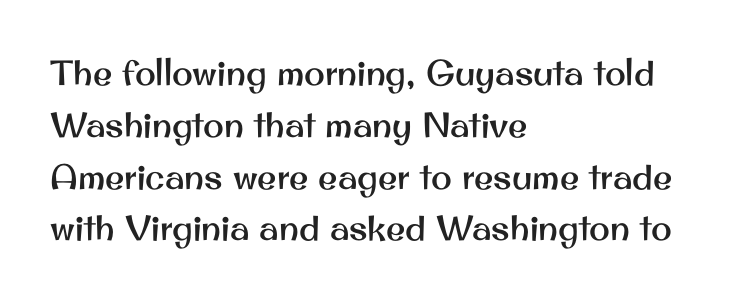
{"serif": "no", "italic": "no", "width": "normal", "stroke_contrast": "medium", "x_height": "small", "monospaced": "no", "underline": "no", "align": "left", "line_spacing": "normal", "line_spacing_ratio": 1.48, "letter_spacing": "normal", "letter_spacing_em": 0.0, "glyph_px": 35}
